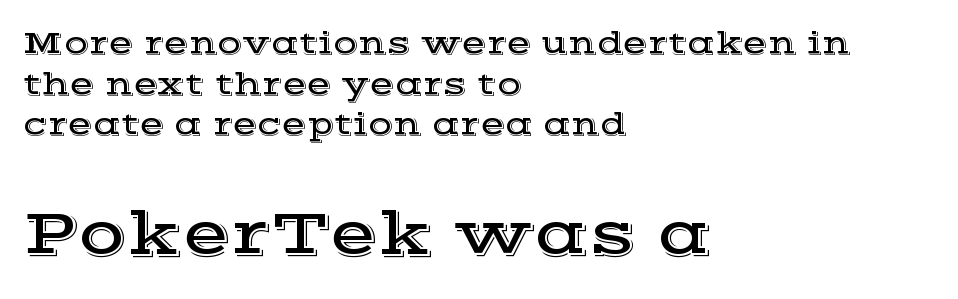
The image shows 63 px wide serif type, upright; set left-aligned, normal line spacing (1.27x), normal letter spacing, not underlined; the second (bottom) block is 1.97x larger; a medium x-height.
